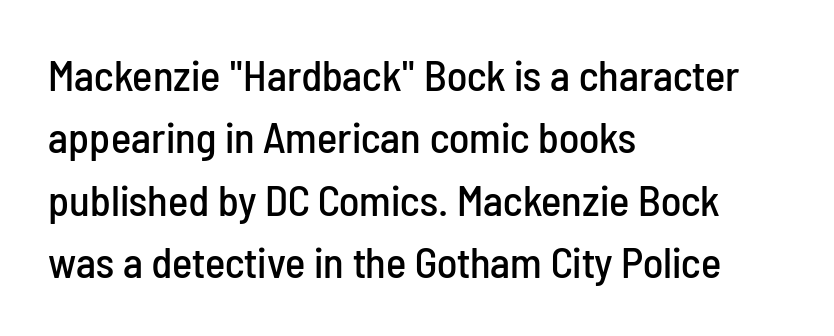
Q: Is the text italic (slanted)? A: No, it is upright.
Q: Is the typeface a serif or a sans-serif typeface? A: Sans-serif.
Q: Is the text underlined? A: No.
Q: How is the paragraph aligned? A: Left-aligned.
Q: Is the spacing between letters normal or unusually wide? A: Normal.
Q: Is the spacing between lines tight, normal or loose? A: Normal.
Q: Width (condensed, normal, or wide)? A: Condensed.
Q: Stroke contrast? A: Low.
Q: x-height? A: Medium.
Q: Monospaced? A: No.
